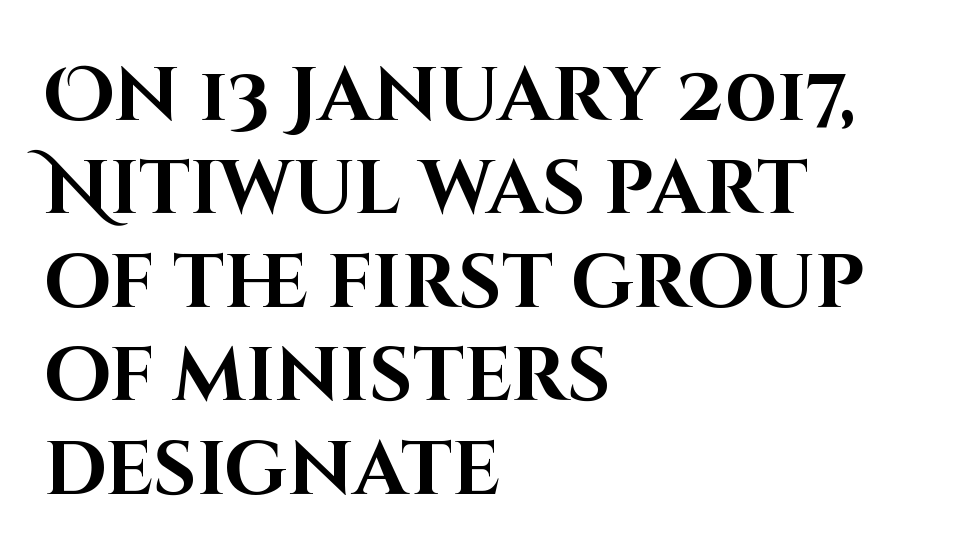
{"serif": "no", "italic": "no", "bold": "yes", "weight": "bold", "width": "normal", "stroke_contrast": "high", "x_height": "large", "monospaced": "no", "underline": "no", "align": "left", "line_spacing_ratio": 1.23, "letter_spacing": "normal", "letter_spacing_em": 0.0, "glyph_px": 76}
